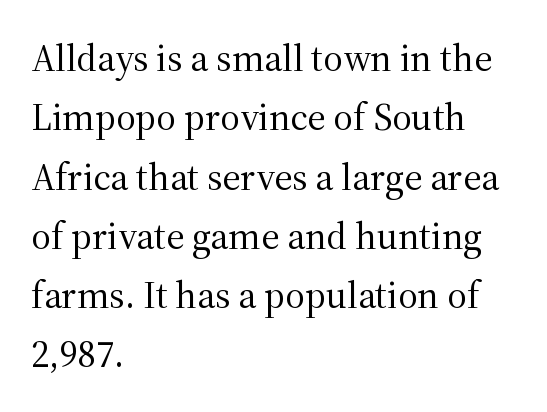
{"serif": "yes", "italic": "no", "bold": "no", "weight": "regular", "width": "normal", "stroke_contrast": "medium", "x_height": "medium", "monospaced": "no", "underline": "no", "align": "left", "line_spacing": "normal", "line_spacing_ratio": 1.56, "letter_spacing": "normal", "letter_spacing_em": 0.0, "glyph_px": 38}
